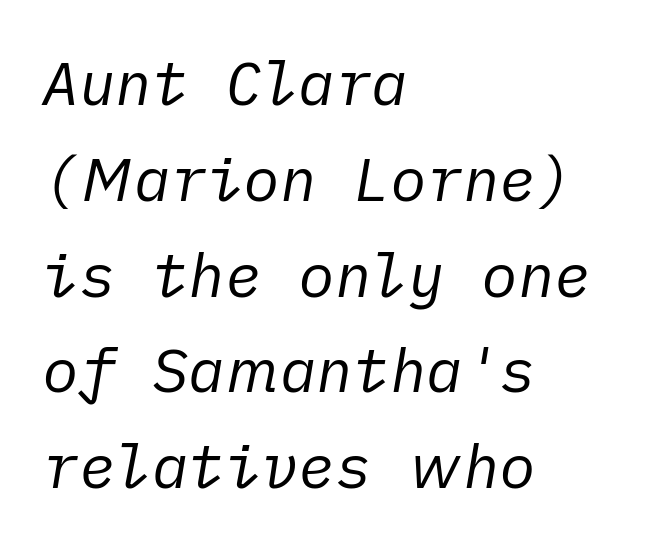
Q: Is the text bold? A: No.
Q: Is the text italic (slanted)? A: Yes, it leans right by about 10 degrees.
Q: Is the text underlined? A: No.
Q: How is the paragraph aligned? A: Left-aligned.
Q: Is the spacing between letters normal or unusually wide? A: Normal.
Q: Is the spacing between lines tight, normal or loose? A: Normal.
Q: Width (condensed, normal, or wide)? A: Normal.
Q: Stroke contrast? A: Low.
Q: x-height? A: Medium.
